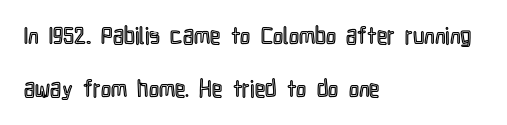
The line texture is even and compact thanks to regular tracking. Only glyphs here, with clear space below each row. A classic flush-left, rag-right setting is used for this passage. The rendering uses a large line-height, opening up the rows. Quick note: not italic, upright.
